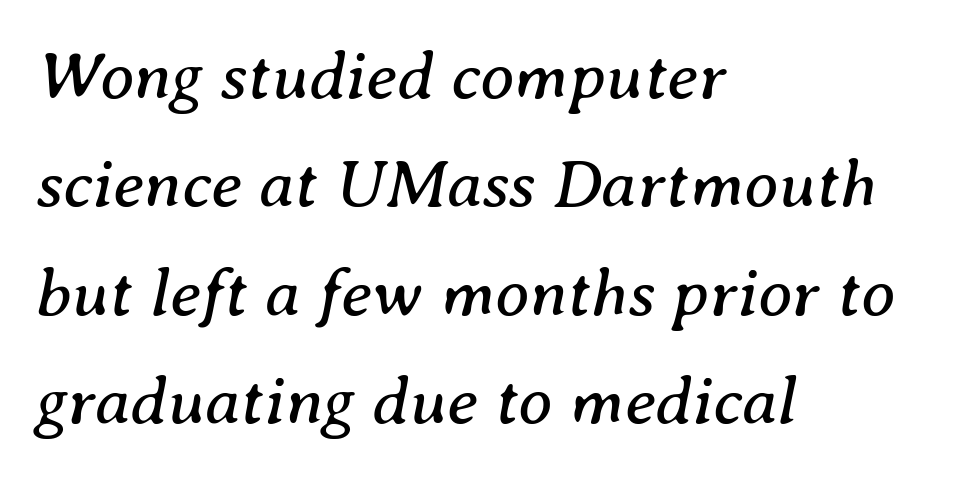
{"serif": "yes", "italic": "yes", "lean": "right", "slant_degrees": 8, "bold": "no", "weight": "regular", "width": "normal", "stroke_contrast": "medium", "x_height": "medium", "monospaced": "no", "underline": "no", "align": "left", "line_spacing": "normal", "line_spacing_ratio": 1.57, "letter_spacing": "normal", "letter_spacing_em": 0.0, "glyph_px": 69}
